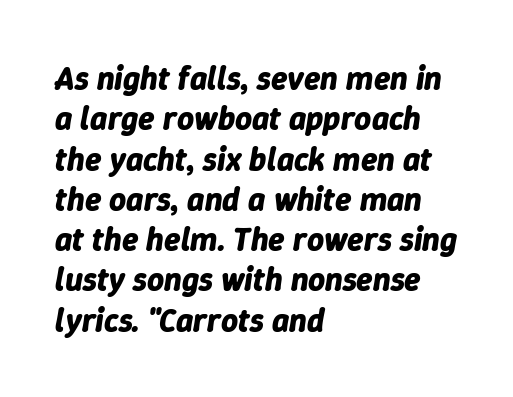
The face used here is proportionally spaced, like ordinary book or web type. If you drew a line through each stem, it would be angled. In terms of letterspacing, this is plain default setting. Notice how thick the strokes are: this is what a full bold looks like. The paragraph has a hard left edge and a soft right edge.
